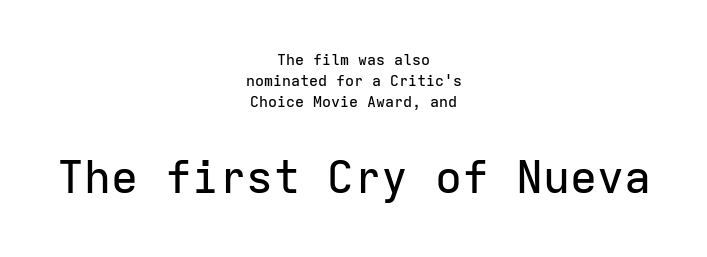
Q: Is the text italic (slanted)? A: No, it is upright.
Q: Is the typeface a serif or a sans-serif typeface? A: Sans-serif.
Q: Is the text underlined? A: No.
Q: How is the paragraph aligned? A: Centered.
Q: Is the spacing between letters normal or unusually wide? A: Normal.
Q: Is the spacing between lines tight, normal or loose? A: Normal.
Q: Which block of text is set in a larger size, the first (top) or the second (bottom)? A: The second (bottom) one.
Q: Width (condensed, normal, or wide)? A: Normal.
Q: Stroke contrast? A: Low.
Q: x-height? A: Medium.
Q: Monospaced? A: Yes.
